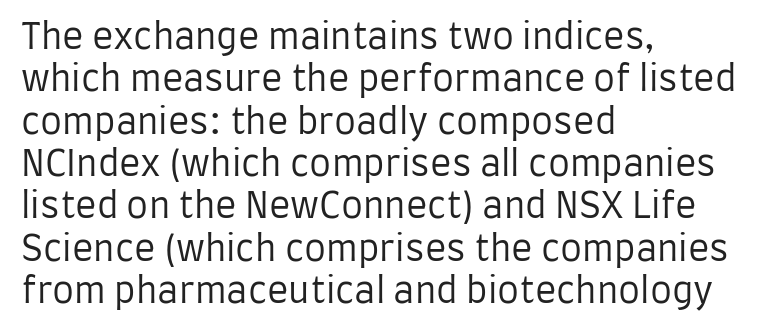
Q: Is the text bold? A: No.
Q: Is the text italic (slanted)? A: No, it is upright.
Q: Is the typeface a serif or a sans-serif typeface? A: Sans-serif.
Q: Is the text underlined? A: No.
Q: How is the paragraph aligned? A: Left-aligned.
Q: Is the spacing between letters normal or unusually wide? A: Normal.
Q: Width (condensed, normal, or wide)? A: Condensed.
Q: Stroke contrast? A: Low.
Q: x-height? A: Large.
Q: Monospaced? A: No.
